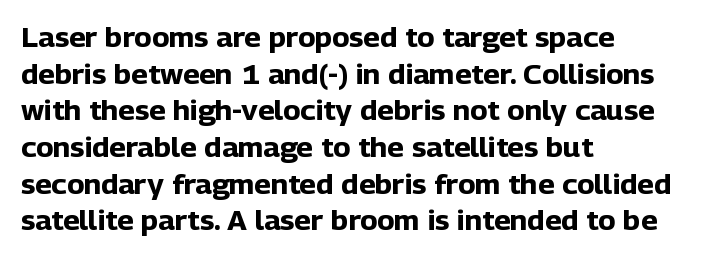
Q: Is the text bold? A: Yes.
Q: Is the text italic (slanted)? A: No, it is upright.
Q: Is the text underlined? A: No.
Q: How is the paragraph aligned? A: Left-aligned.
Q: Is the spacing between letters normal or unusually wide? A: Normal.
Q: Is the spacing between lines tight, normal or loose? A: Normal.
